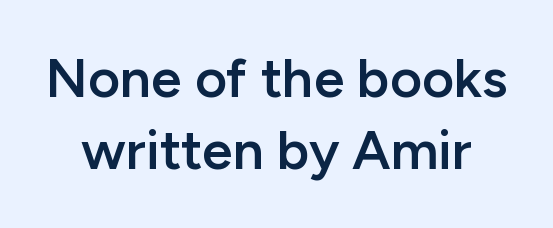
The image shows 55 px semibold sans-serif type, upright; set normal line spacing (1.31x), normal letter spacing, not underlined; low stroke contrast and a medium x-height.
